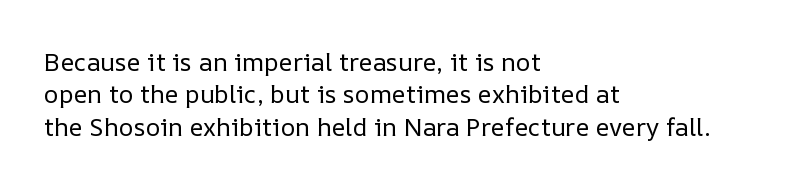
Q: Is the text bold? A: No.
Q: Is the text italic (slanted)? A: No, it is upright.
Q: Is the text underlined? A: No.
Q: How is the paragraph aligned? A: Left-aligned.
Q: Is the spacing between letters normal or unusually wide? A: Normal.
Q: Is the spacing between lines tight, normal or loose? A: Normal.
